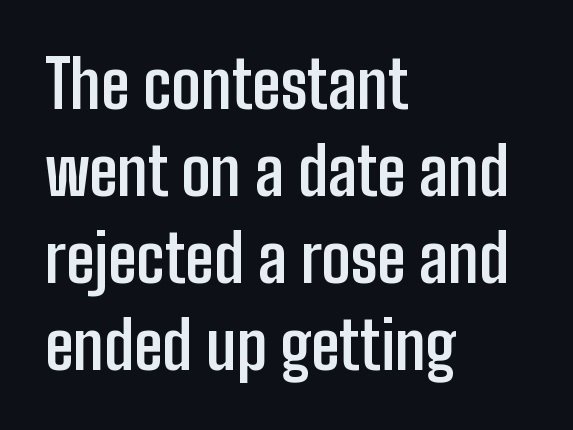
Q: Is the text bold? A: Yes.
Q: Is the text italic (slanted)? A: No, it is upright.
Q: Is the typeface a serif or a sans-serif typeface? A: Sans-serif.
Q: Is the text underlined? A: No.
Q: How is the paragraph aligned? A: Left-aligned.
Q: Is the spacing between letters normal or unusually wide? A: Normal.
Q: Is the spacing between lines tight, normal or loose? A: Normal.
Q: Width (condensed, normal, or wide)? A: Condensed.
Q: Stroke contrast? A: Low.
Q: x-height? A: Medium.
Q: Monospaced? A: No.
